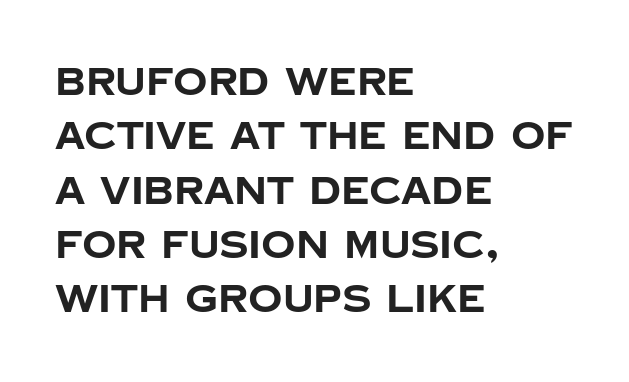
{"serif": "no", "italic": "no", "bold": "yes", "weight": "bold", "width": "normal", "stroke_contrast": "low", "x_height": "large", "monospaced": "no", "underline": "no", "align": "left", "line_spacing": "normal", "line_spacing_ratio": 1.43, "letter_spacing": "normal", "letter_spacing_em": 0.0, "glyph_px": 38}
